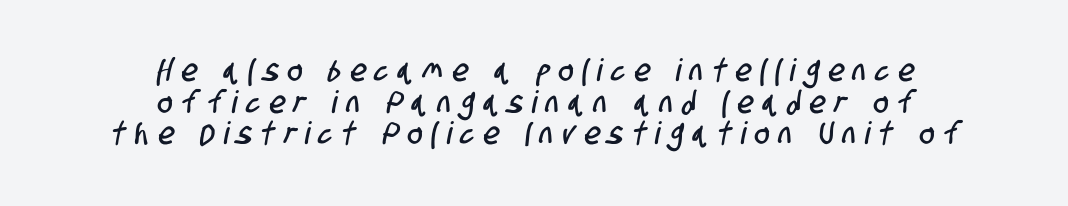
{"serif": "no", "width": "condensed", "stroke_contrast": "low", "x_height": "large", "monospaced": "no", "underline": "no", "align": "center", "line_spacing": "tight", "line_spacing_ratio": 1.02, "letter_spacing": "wide", "letter_spacing_em": 0.31, "glyph_px": 31}
